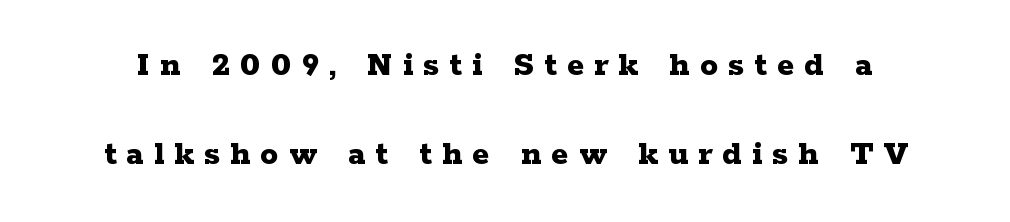
Q: Is the text bold? A: Yes.
Q: Is the text italic (slanted)? A: No, it is upright.
Q: Is the typeface a serif or a sans-serif typeface? A: Serif.
Q: Is the text underlined? A: No.
Q: Is the spacing between letters normal or unusually wide? A: Unusually wide.
Q: Is the spacing between lines tight, normal or loose? A: Loose.
Q: Width (condensed, normal, or wide)? A: Wide.
Q: Stroke contrast? A: Low.
Q: x-height? A: Medium.
Q: Monospaced? A: No.
